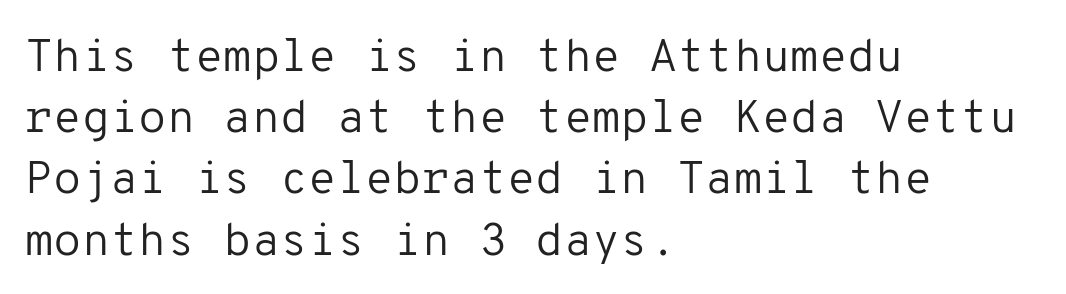
How would I describe the line gaps? Plain and ordinary. The letters carry no serifs — their stems end cleanly without finishing strokes. Designer's note — italics off, roman on. Caption: multi-line text, flush left, ragged right.
